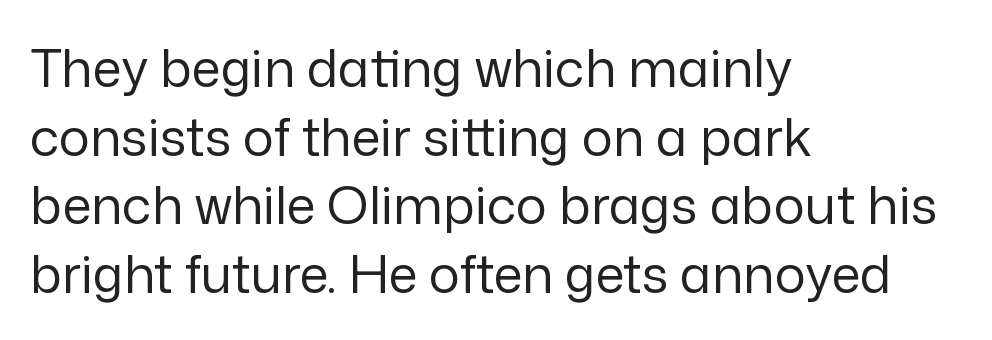
{"serif": "no", "italic": "no", "bold": "no", "weight": "regular", "width": "normal", "stroke_contrast": "low", "x_height": "medium", "monospaced": "no", "underline": "no", "align": "left", "line_spacing": "normal", "line_spacing_ratio": 1.32, "letter_spacing": "normal", "letter_spacing_em": 0.0, "glyph_px": 52}
